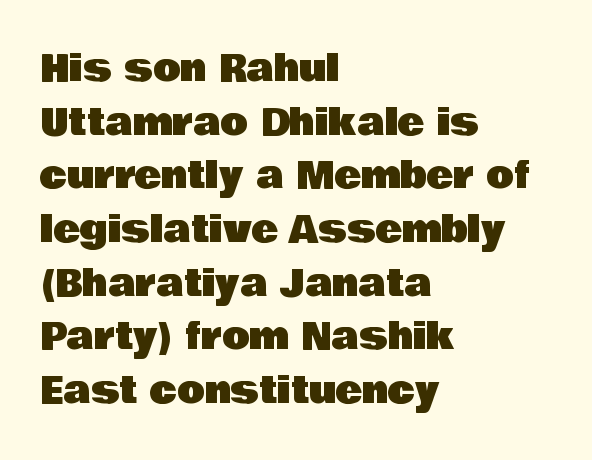
Does the copy run flush right? No — it runs flush left. The designer left line spacing at the default. A typesetter would call this proportional, since set widths differ per character. Stroke terminals: plain, sans-serif. Descender tails drop into unmarked territory. When letters stand straight like this, we call the style roman or upright.
